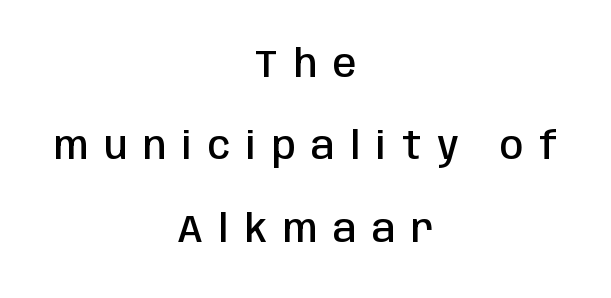
Bare-footed words on every line. The block of text is sparse from top to bottom, with ample space between rows. The sample has been set in demibold, a notch under bold. Think of a printed novel: that variable character pitch is what you see here. Typographically, this falls in the sans-serif category.
